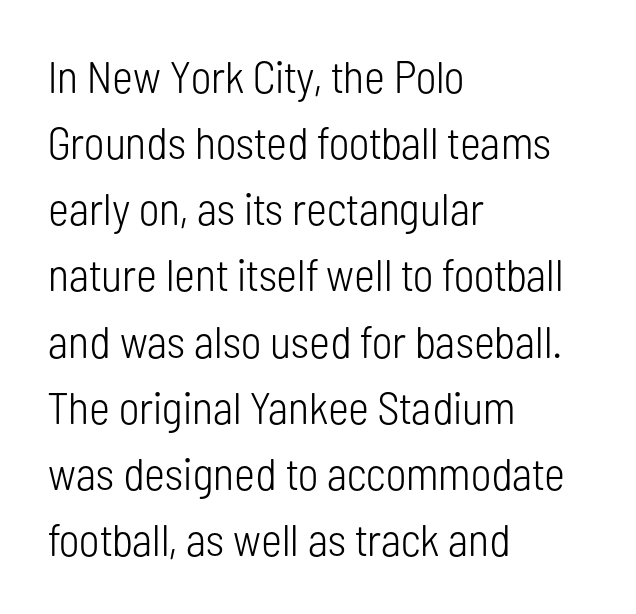
{"serif": "no", "italic": "no", "bold": "no", "weight": "light", "width": "condensed", "stroke_contrast": "low", "x_height": "medium", "monospaced": "no", "underline": "no", "align": "left", "line_spacing": "normal", "line_spacing_ratio": 1.47, "letter_spacing": "normal", "letter_spacing_em": 0.0, "glyph_px": 45}
